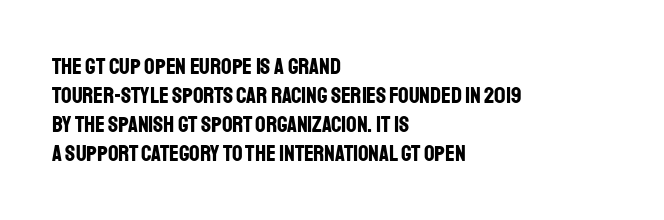
The image shows 23 px bold type, upright; set left-aligned, normal line spacing (1.26x), normal letter spacing, not underlined.
